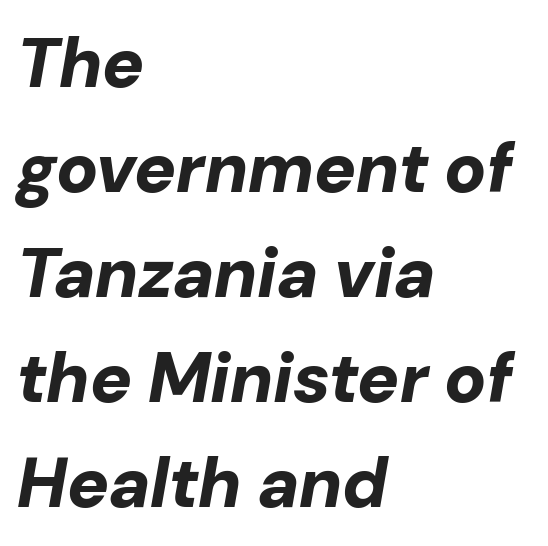
Q: Is the text bold? A: Yes.
Q: Is the text italic (slanted)? A: Yes, it leans right by about 10 degrees.
Q: Is the text underlined? A: No.
Q: How is the paragraph aligned? A: Left-aligned.
Q: Is the spacing between letters normal or unusually wide? A: Normal.
Q: Is the spacing between lines tight, normal or loose? A: Normal.
Q: Width (condensed, normal, or wide)? A: Normal.
Q: Stroke contrast? A: Low.
Q: x-height? A: Medium.
Q: Monospaced? A: No.
